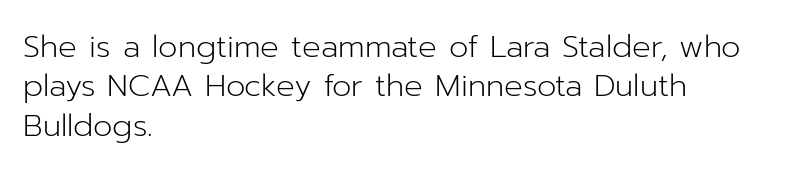
The leading is moderate, giving the passage an even texture. Notice how the passage keeps a crisp vertical edge on the left only. Ascenders rise straight up at ninety degrees. This rendering features lettering with no underline. Does the type have serifs? No, each stem ends abruptly. The letters advance in unequal steps, a hallmark of proportional type.
